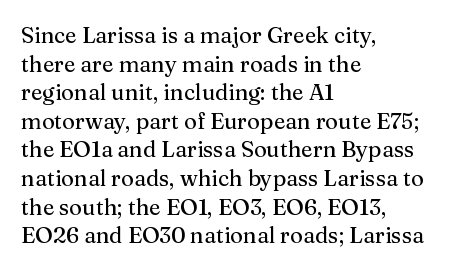
{"italic": "no", "underline": "no", "align": "left", "line_spacing": "normal", "line_spacing_ratio": 1.3, "letter_spacing": "normal", "letter_spacing_em": 0.0, "glyph_px": 22}
